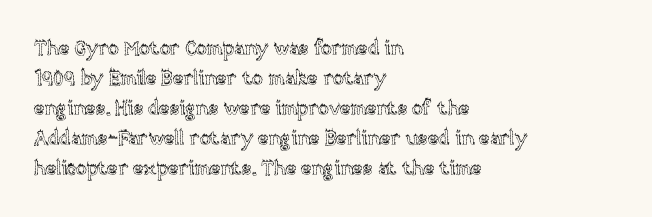
Q: Is the text italic (slanted)? A: No, it is upright.
Q: Is the text underlined? A: No.
Q: How is the paragraph aligned? A: Left-aligned.
Q: Is the spacing between letters normal or unusually wide? A: Normal.
Q: Is the spacing between lines tight, normal or loose? A: Normal.
